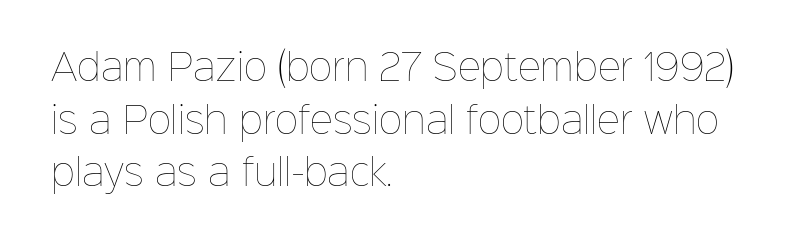
Q: Is the text bold? A: No.
Q: Is the text italic (slanted)? A: No, it is upright.
Q: Is the text underlined? A: No.
Q: How is the paragraph aligned? A: Left-aligned.
Q: Is the spacing between letters normal or unusually wide? A: Normal.
Q: Is the spacing between lines tight, normal or loose? A: Normal.
Q: Width (condensed, normal, or wide)? A: Normal.
Q: Stroke contrast? A: Low.
Q: x-height? A: Medium.
Q: Monospaced? A: No.
